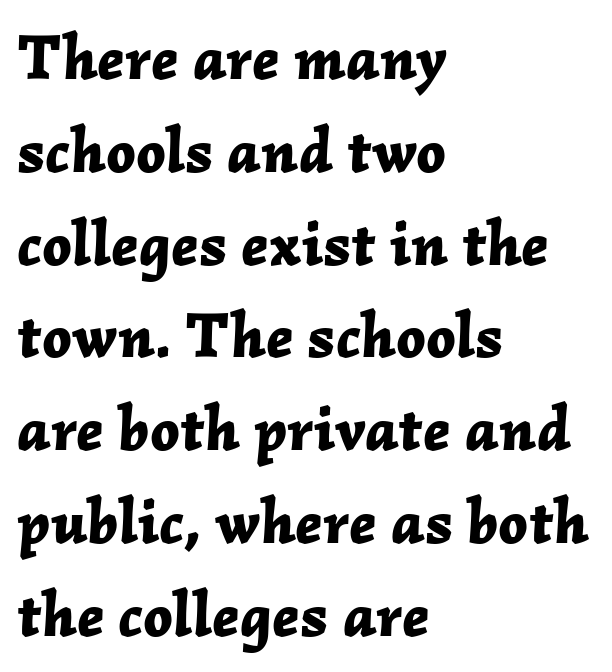
The image shows 64 px bold type, italic (leaning right); set left-aligned, normal line spacing (1.45x), normal letter spacing, not underlined; low stroke contrast and a medium x-height.
